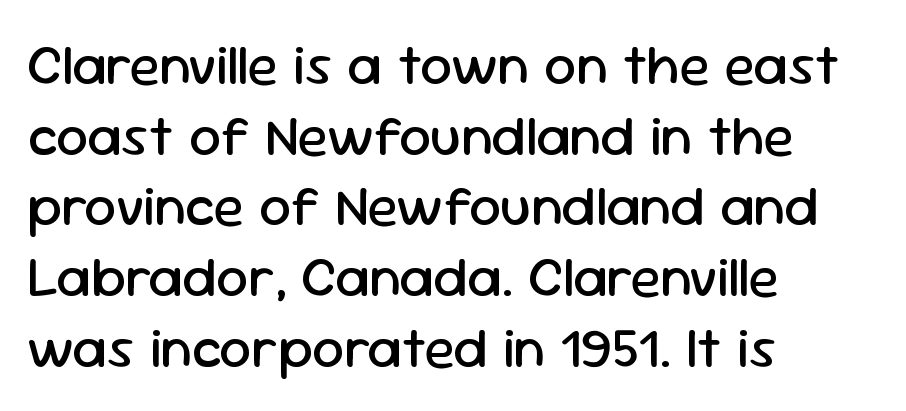
Stroke thickness stays within the range of a standard reading face or lighter. The lines in this sample share a left origin and differ only in where they stop. Words appear dense and cohesive because spacing is normal. The face used here is proportionally spaced, like ordinary book or web type. Grotesque or geometric, the face here clearly has no serifs.
